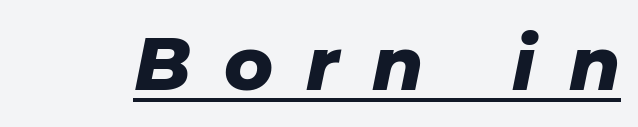
{"italic": "yes", "lean": "right", "slant_degrees": 11, "bold": "yes", "weight": "heavy", "width": "normal", "stroke_contrast": "low", "x_height": "medium", "monospaced": "no", "underline": "yes", "letter_spacing": "wide", "letter_spacing_em": 0.45, "glyph_px": 74}
